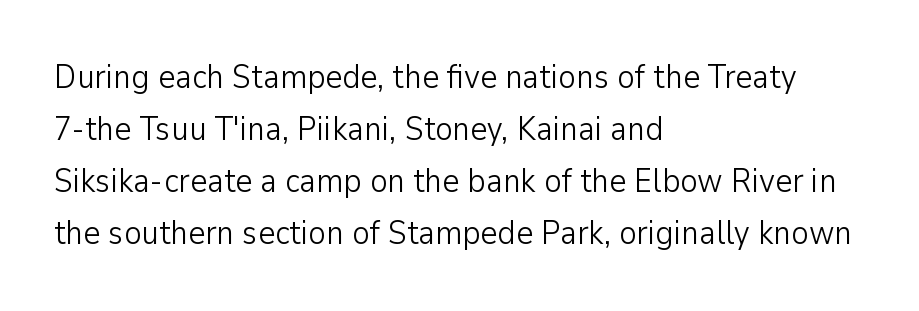
{"serif": "no", "italic": "no", "bold": "no", "weight": "light", "width": "normal", "stroke_contrast": "low", "x_height": "medium", "monospaced": "no", "underline": "no", "align": "left", "line_spacing": "normal", "line_spacing_ratio": 1.58, "letter_spacing": "normal", "letter_spacing_em": 0.0, "glyph_px": 33}
